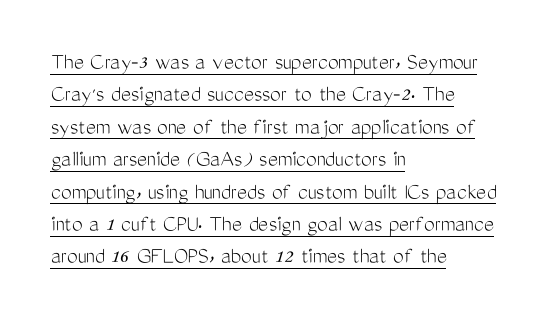
The lettering stays uniformly vertical, giving the passage a roman look. The vertical gap from one line to the next is medium. Line beginnings align vertically; line endings do not. Nobody touched the tracking dial on this one. Caption: face not bold, strokes unweighted. Honestly, the underline is the first thing you notice here.
